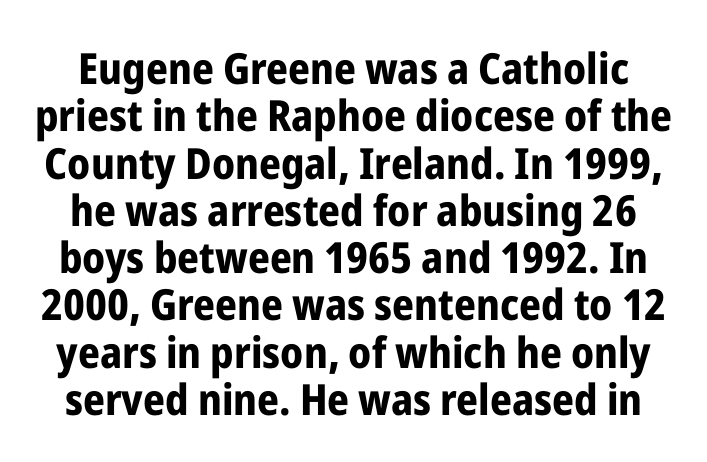
{"serif": "no", "italic": "no", "bold": "yes", "weight": "bold", "width": "condensed", "stroke_contrast": "low", "x_height": "medium", "monospaced": "no", "underline": "no", "line_spacing": "tight", "line_spacing_ratio": 1.1, "letter_spacing": "normal", "letter_spacing_em": 0.0, "glyph_px": 43}
